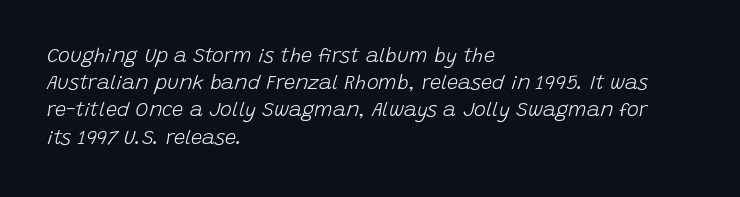
The image shows 20 px text type, italic (leaning right); set left-aligned, normal line spacing (1.36x), normal letter spacing, not underlined.
